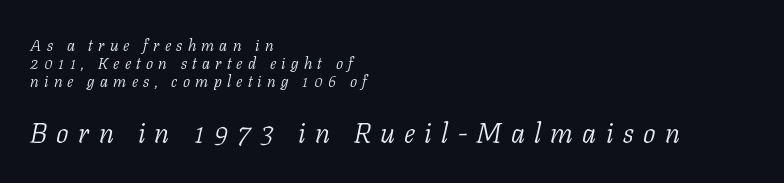
The image shows 28 px light serif type, italic (leaning right); set left-aligned, tight line spacing (1.14x), unusually wide letter spacing (+0.33 em), not underlined; the second (bottom) block is 1.75x larger; low stroke contrast and a medium x-height.
